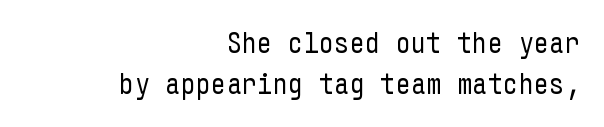
The image shows 30 px regular-weight, condensed sans-serif type, upright; set right-aligned, normal line spacing (1.38x), normal letter spacing, not underlined; low stroke contrast and a medium x-height.
